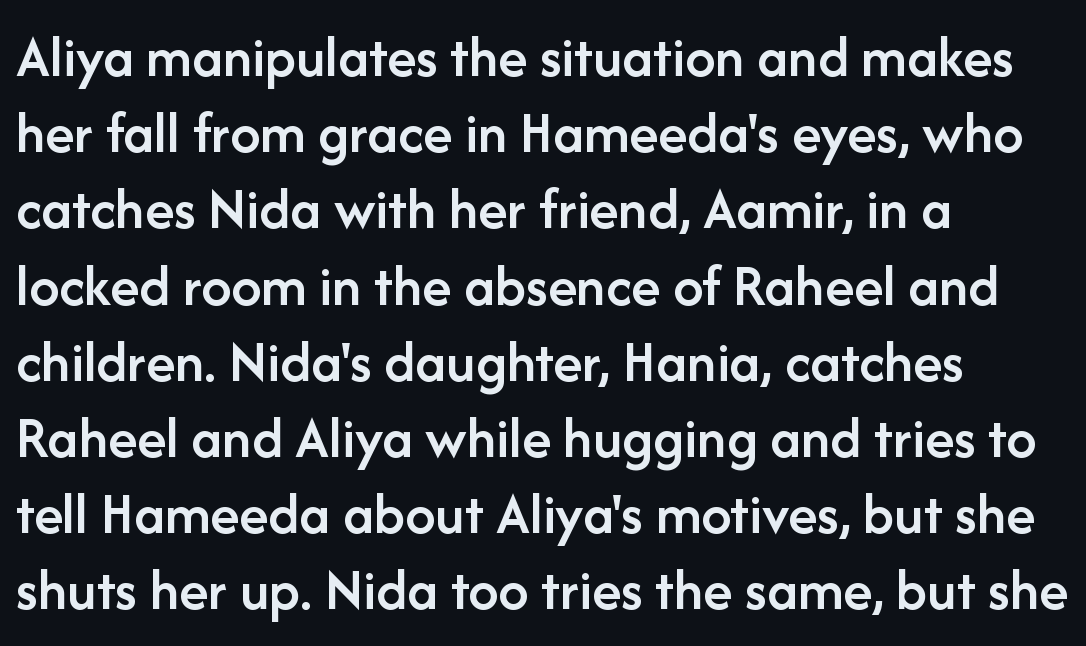
Q: Is the text bold? A: Semi-bold.
Q: Is the text italic (slanted)? A: No, it is upright.
Q: Is the typeface a serif or a sans-serif typeface? A: Sans-serif.
Q: Is the text underlined? A: No.
Q: How is the paragraph aligned? A: Left-aligned.
Q: Is the spacing between letters normal or unusually wide? A: Normal.
Q: Is the spacing between lines tight, normal or loose? A: Normal.
Q: Width (condensed, normal, or wide)? A: Normal.
Q: Stroke contrast? A: Low.
Q: x-height? A: Medium.
Q: Monospaced? A: No.
